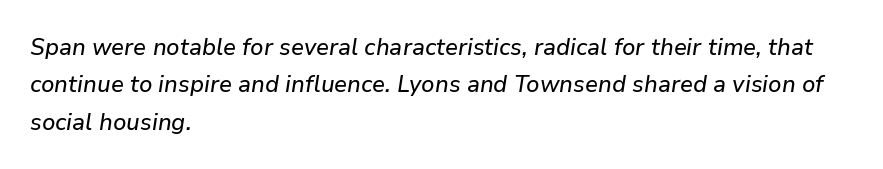
Q: Is the text italic (slanted)? A: Yes, it leans right by about 9 degrees.
Q: Is the text underlined? A: No.
Q: How is the paragraph aligned? A: Left-aligned.
Q: Is the spacing between letters normal or unusually wide? A: Normal.
Q: Is the spacing between lines tight, normal or loose? A: Normal.
